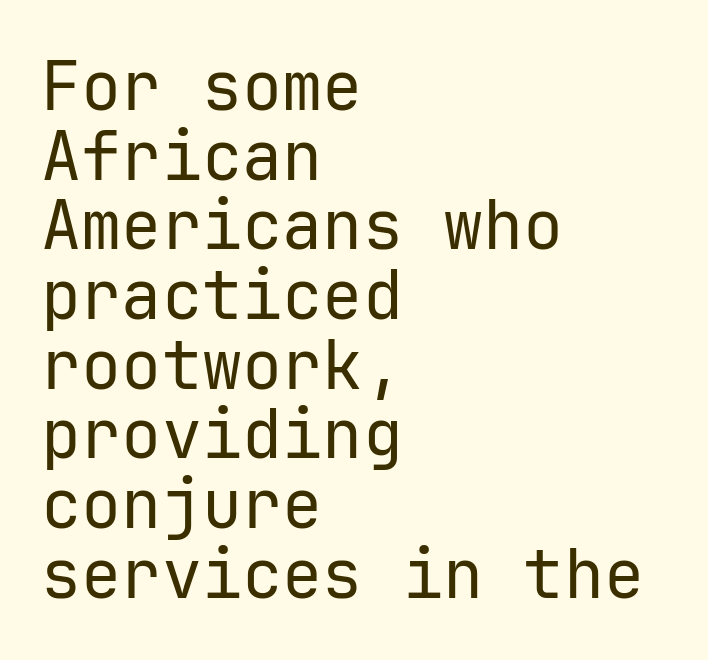
Q: Is the text bold? A: No.
Q: Is the text italic (slanted)? A: No, it is upright.
Q: Is the typeface a serif or a sans-serif typeface? A: Sans-serif.
Q: Is the text underlined? A: No.
Q: How is the paragraph aligned? A: Left-aligned.
Q: Is the spacing between letters normal or unusually wide? A: Normal.
Q: Is the spacing between lines tight, normal or loose? A: Tight.
Q: Width (condensed, normal, or wide)? A: Normal.
Q: Stroke contrast? A: Low.
Q: x-height? A: Medium.
Q: Monospaced? A: Yes.
